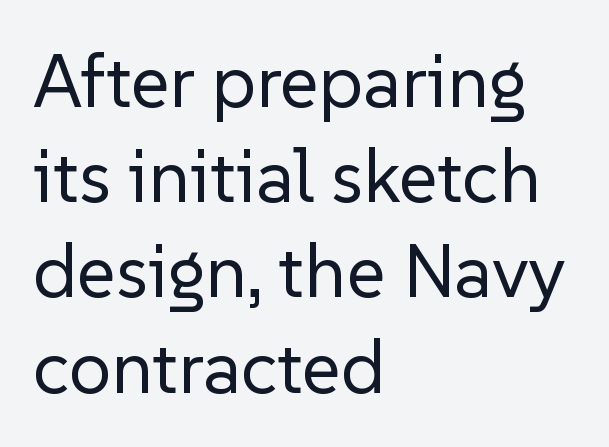
The rendering uses natural spacing where letterforms have individual widths. Weight: regular or lighter. The rows are spaced the way most documents space them. Left-aligned paragraph, ragged on the right.
